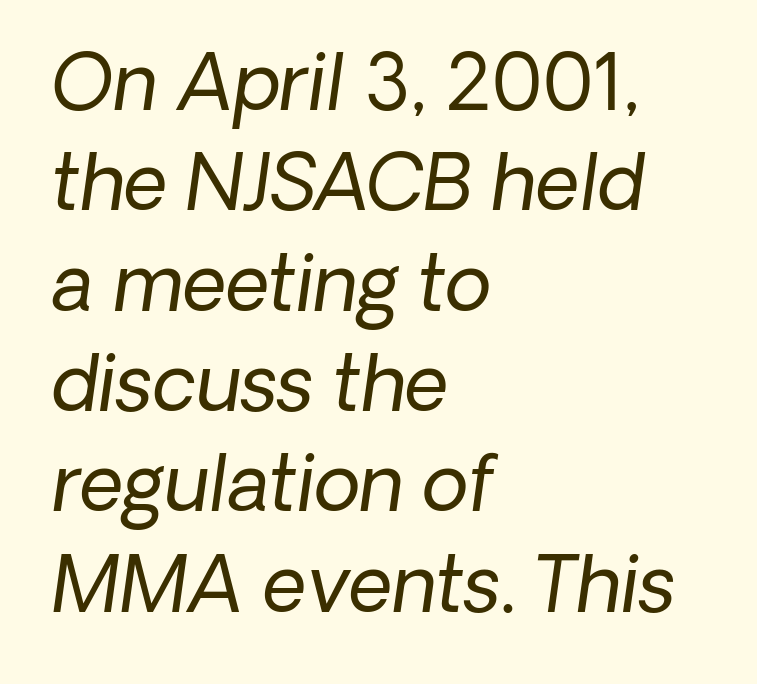
The image shows 76 px regular-weight sans-serif type; set left-aligned, normal line spacing (1.32x), normal letter spacing, not underlined; low stroke contrast and a medium x-height.
